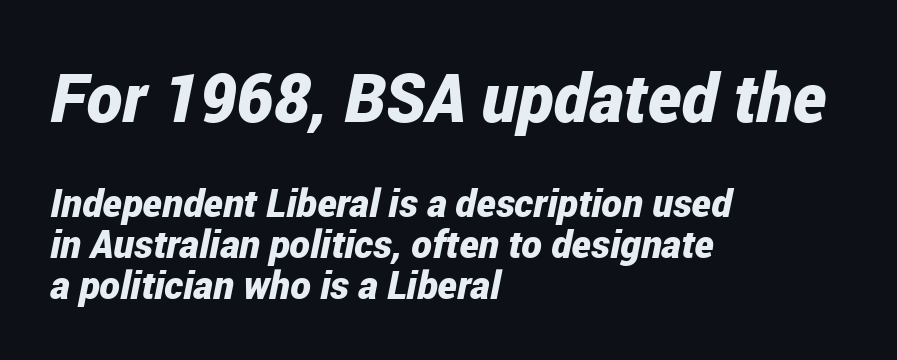
The image shows 68 px bold, condensed type, italic (leaning right); set left-aligned, tight line spacing (1.05x), normal letter spacing, not underlined; the first (top) block is 1.74x larger; low stroke contrast and a medium x-height.
